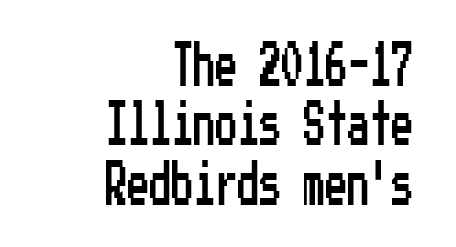
The image shows 44 px condensed sans-serif type, upright; set right-aligned, normal line spacing (1.35x), normal letter spacing, not underlined; low stroke contrast and a medium x-height.
